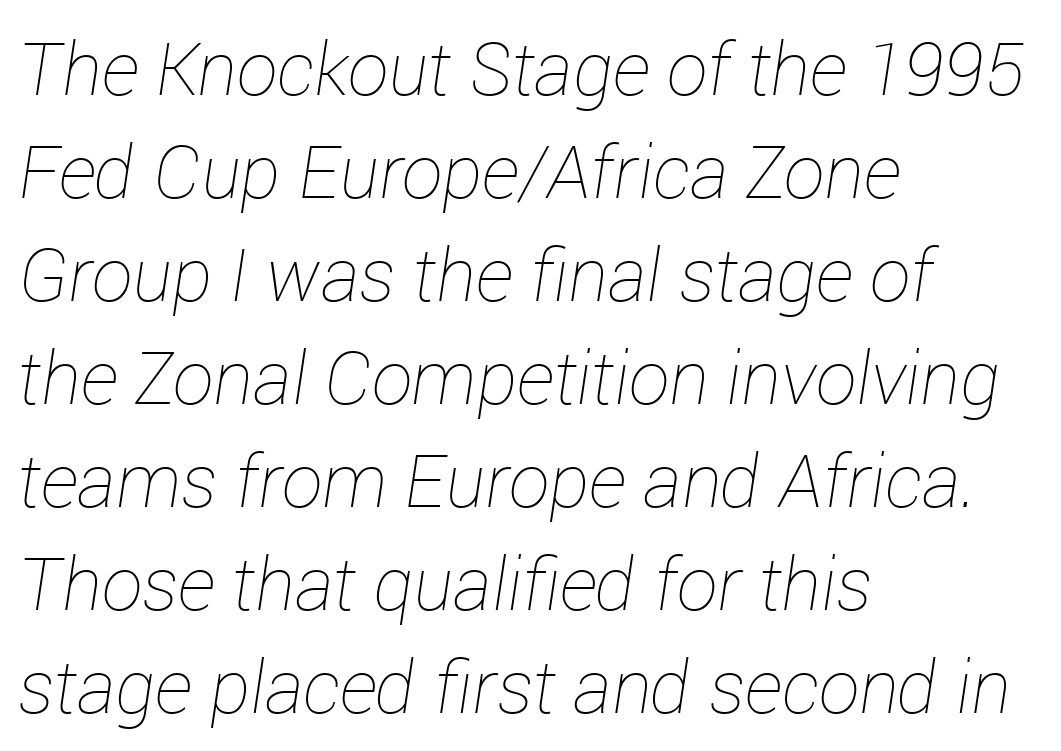
{"italic": "yes", "lean": "right", "slant_degrees": 12, "bold": "no", "weight": "thin", "width": "normal", "stroke_contrast": "low", "x_height": "medium", "monospaced": "no", "underline": "no", "align": "left", "line_spacing": "normal", "line_spacing_ratio": 1.41, "letter_spacing": "normal", "letter_spacing_em": 0.0, "glyph_px": 73}
